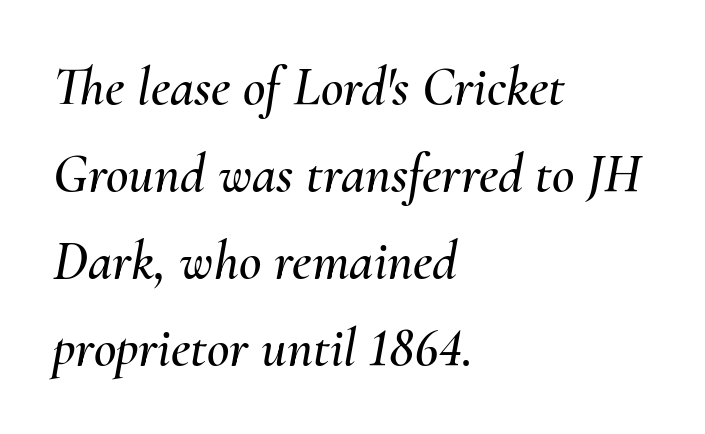
Would a proofreader flag this as italicized? Yes. The rendering uses natural spacing where letterforms have individual widths. Teacher's note: observe the even left margin — that is flush-left alignment. If you measured baseline to baseline, you'd find a middling distance. The passage shown is not underscored anywhere. Standard letterfit; no display-style spreading of the glyphs.
